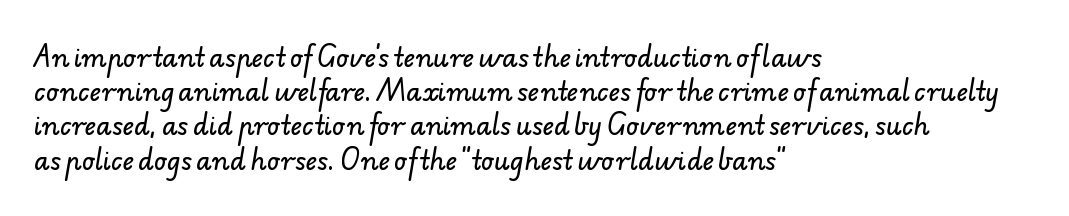
The paragraph has a hard left edge and a soft right edge. The glyphs are unaccompanied by any horizontal stroke below them. You could call the tracking neutral — neither tight nor loose. Vertical spacing — default.
